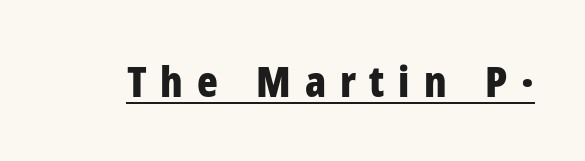
Q: Is the text bold? A: Yes.
Q: Is the text italic (slanted)? A: No, it is upright.
Q: Is the typeface a serif or a sans-serif typeface? A: Sans-serif.
Q: Is the text underlined? A: Yes.
Q: Is the spacing between letters normal or unusually wide? A: Unusually wide.
Q: Width (condensed, normal, or wide)? A: Condensed.
Q: Stroke contrast? A: Low.
Q: x-height? A: Medium.
Q: Monospaced? A: No.
